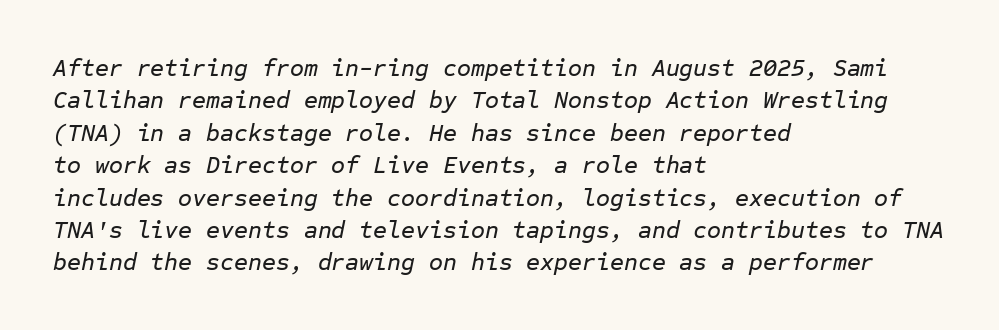
The image shows 24 px text type, italic (leaning right); set left-aligned, normal line spacing (1.35x), normal letter spacing, not underlined.
